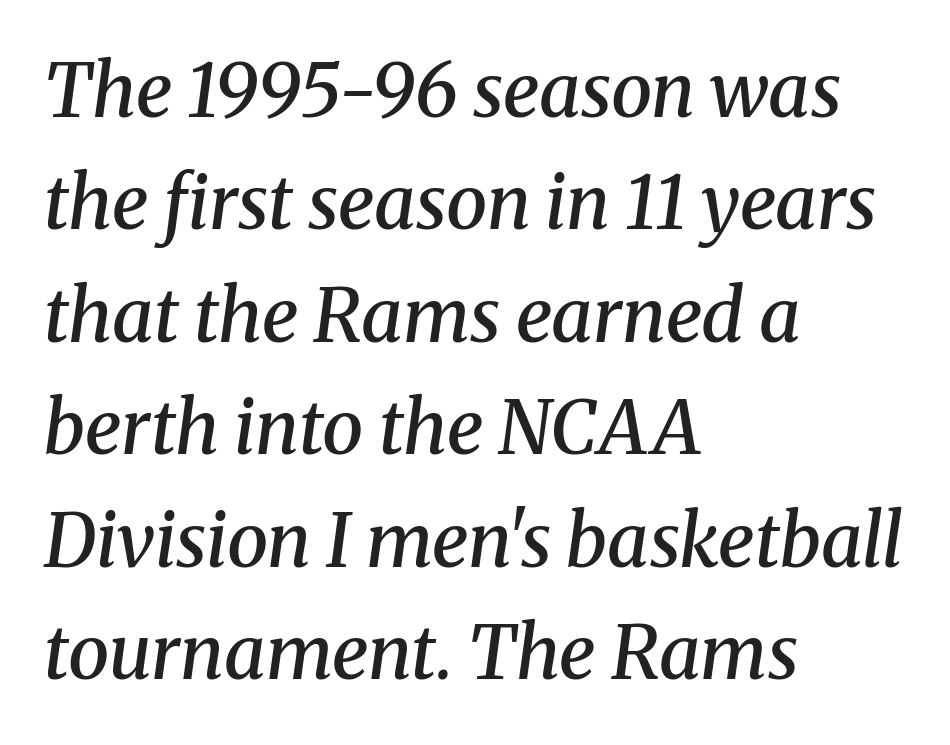
{"serif": "yes", "italic": "yes", "lean": "right", "slant_degrees": 8, "bold": "semi", "weight": "semibold", "width": "normal", "stroke_contrast": "medium", "x_height": "medium", "monospaced": "no", "underline": "no", "align": "left", "line_spacing": "normal", "line_spacing_ratio": 1.52, "letter_spacing": "normal", "letter_spacing_em": 0.0, "glyph_px": 74}
